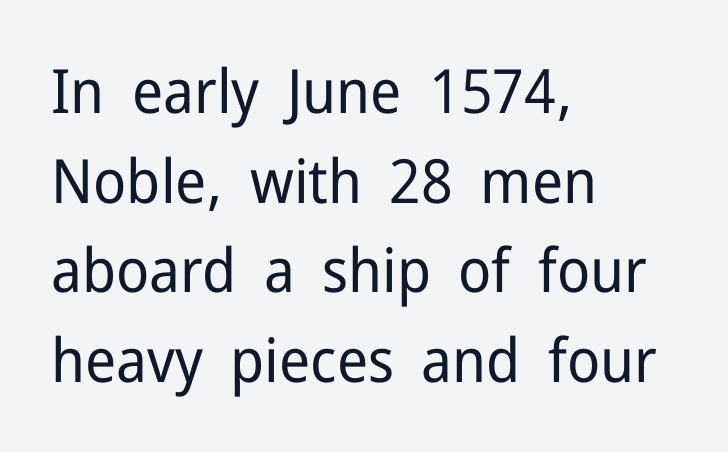
No italicization has been applied; the sample stays upright. Stroke thickness stays within the range of a standard reading face or lighter. I'd call this a sans setting — the letters go barefoot. Rule under the text: the space is simply empty.
